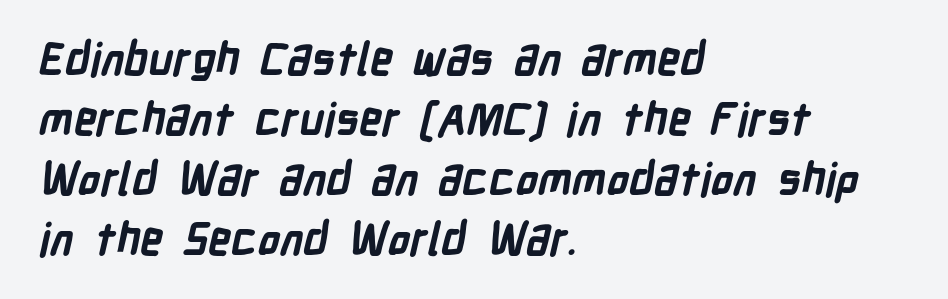
{"serif": "no", "bold": "yes", "weight": "bold", "width": "condensed", "stroke_contrast": "low", "x_height": "medium", "monospaced": "no", "underline": "no", "align": "left", "line_spacing": "normal", "line_spacing_ratio": 1.33, "letter_spacing": "normal", "letter_spacing_em": 0.0, "glyph_px": 45}
